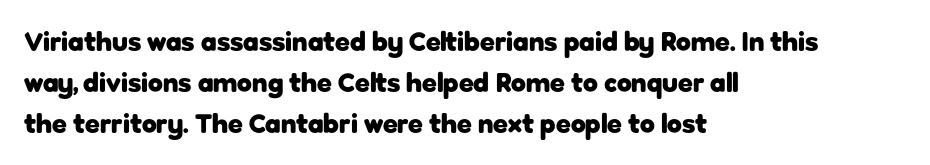
{"italic": "no", "bold": "yes", "underline": "no", "align": "left", "line_spacing": "normal", "line_spacing_ratio": 1.52, "letter_spacing": "normal", "letter_spacing_em": 0.0, "glyph_px": 27}
